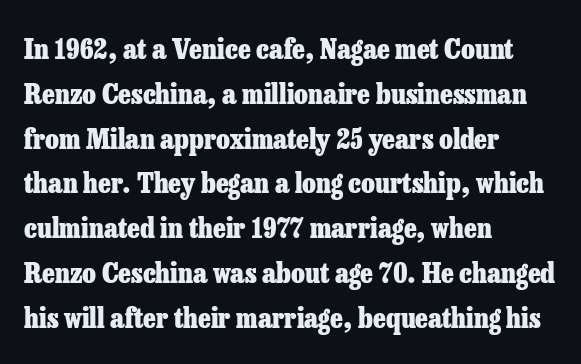
This is roman type, the default non-slanted kind. A clean baseline with only descenders dipping below it. The lines sit at an ordinary, default distance from one another. Does extra space separate the letters? No, they use regular spacing.
